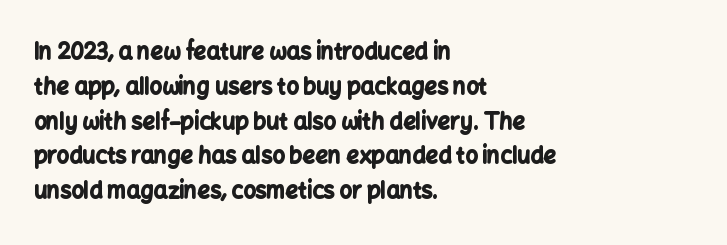
{"italic": "no", "bold": "yes", "underline": "no", "align": "left", "line_spacing": "normal", "line_spacing_ratio": 1.58, "letter_spacing": "normal", "letter_spacing_em": 0.0, "glyph_px": 22}
